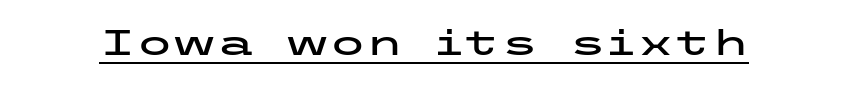
Nope, no serifs anywhere on these letters. Underline: present. The specimen reads as upright at a glance. Tracking here is standard; glyphs follow each other at the usual distance.
